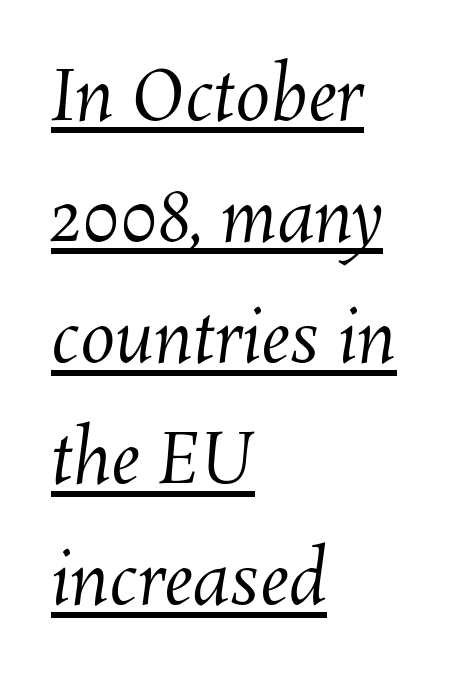
The rendering uses natural spacing where letterforms have individual widths. Casual observation: everything's shoved over to the left. You can see a thin bar hugging the bottom of the glyphs. Tracking value appears to be zero — textbook default spacing. The strokes carry an ordinary text weight at most.
